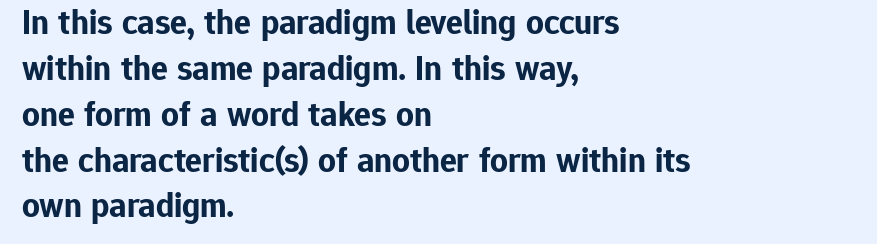
Q: Is the text bold? A: Yes.
Q: Is the text italic (slanted)? A: No, it is upright.
Q: Is the typeface a serif or a sans-serif typeface? A: Sans-serif.
Q: Is the text underlined? A: No.
Q: How is the paragraph aligned? A: Left-aligned.
Q: Is the spacing between letters normal or unusually wide? A: Normal.
Q: Is the spacing between lines tight, normal or loose? A: Normal.
Q: Width (condensed, normal, or wide)? A: Normal.
Q: Stroke contrast? A: Low.
Q: x-height? A: Medium.
Q: Monospaced? A: No.
